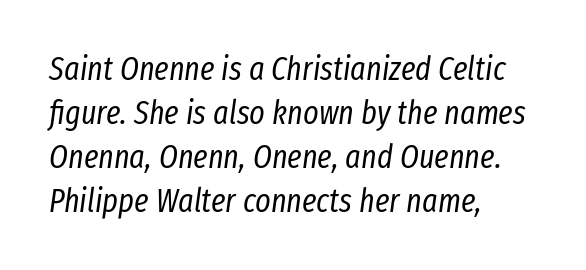
The type is set solid horizontally, with unmodified tracking. Quick note: italic. Is this a heavy cut? Hardly; it is regular or lighter. The face used here is proportionally spaced, like ordinary book or web type. Plain, unruled lines of type. The text block is weighted toward the left margin, trailing off unevenly rightward.
